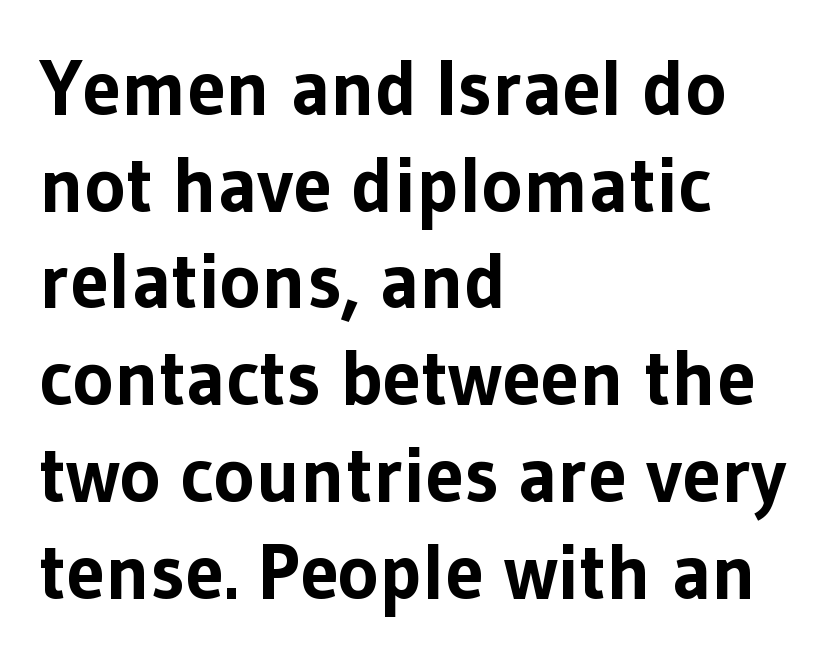
Observe the ordinary spacing: letters are neighbours, not strangers. The lettering holds an erect, upright posture throughout. Character widths vary here, with narrow letters taking less room than wide ones. Lines of text with bare space underneath. Strong, thick strokes mark this as bold type.
